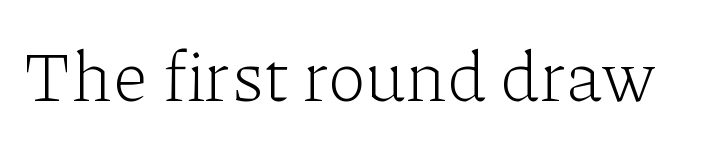
The area under the type is left untouched. The strokes carry an ordinary text weight at most. The glyphs in this specimen are seriffed. Is the letter spacing exaggerated? No — it looks like the ordinary default. The passage shown is typed in a proportional face where columns would drift. It's the straight-up-and-down kind of type.
